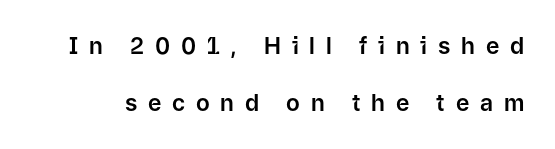
The image shows 23 px text type, upright; set loose line spacing (2.5x), unusually wide letter spacing (+0.47 em), not underlined.
